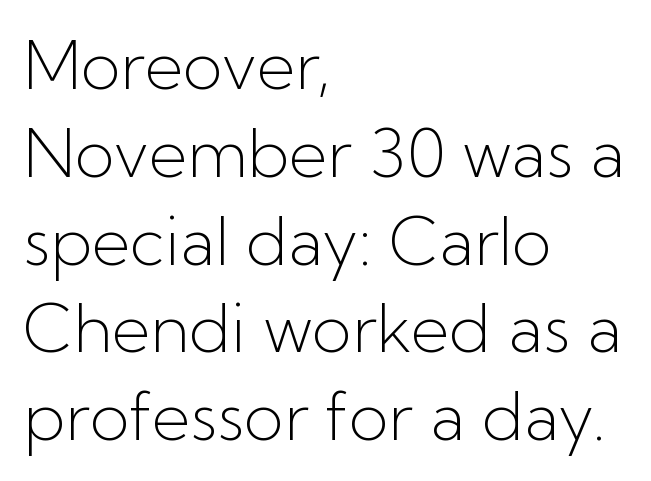
{"serif": "no", "italic": "no", "bold": "no", "weight": "light", "width": "normal", "stroke_contrast": "low", "x_height": "medium", "monospaced": "no", "underline": "no", "align": "left", "line_spacing": "normal", "line_spacing_ratio": 1.33, "letter_spacing": "normal", "letter_spacing_em": 0.0, "glyph_px": 66}
